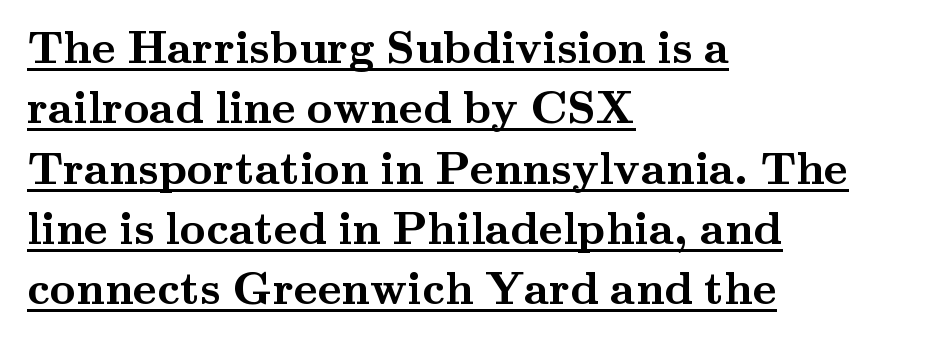
The specimen reads as upright at a glance. Quick note: underline on. Line spacing here is normal. Is the letter spacing exaggerated? No — it looks like the ordinary default.
